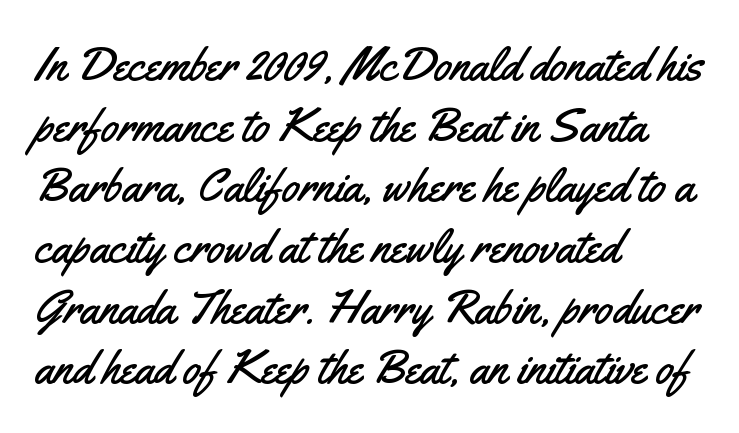
The image shows 47 px condensed sans-serif type; set left-aligned, normal line spacing (1.29x), normal letter spacing, not underlined; medium stroke contrast and a small x-height.
